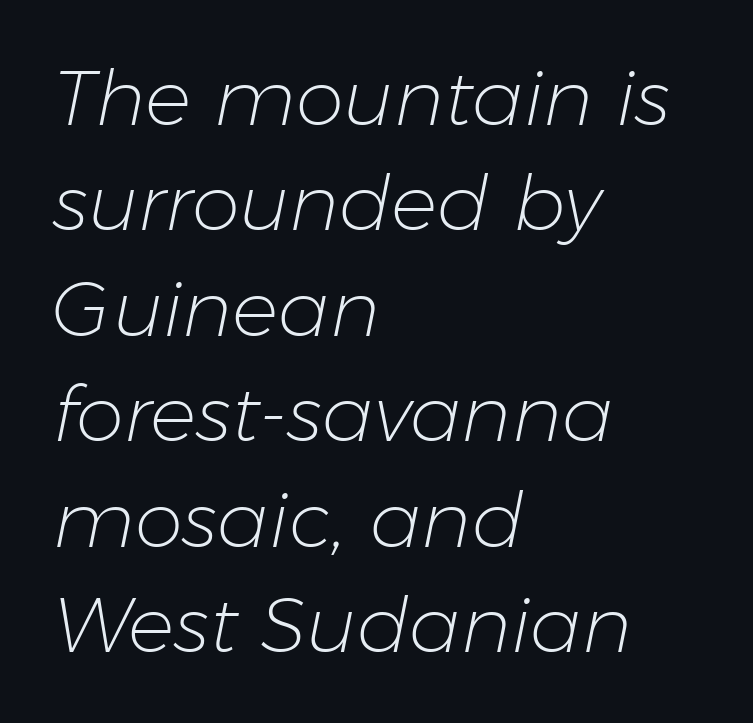
{"italic": "yes", "lean": "right", "slant_degrees": 11, "bold": "no", "weight": "light", "width": "normal", "stroke_contrast": "low", "x_height": "medium", "monospaced": "no", "underline": "no", "align": "left", "line_spacing": "normal", "line_spacing_ratio": 1.37, "letter_spacing": "normal", "letter_spacing_em": 0.0, "glyph_px": 77}
